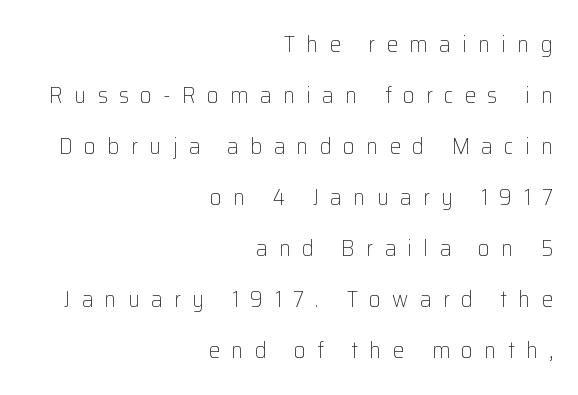
{"italic": "no", "bold": "no", "underline": "no", "align": "right", "line_spacing": "loose", "line_spacing_ratio": 2.22, "letter_spacing": "wide", "letter_spacing_em": 0.49, "glyph_px": 23}
